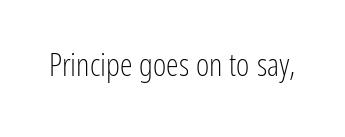
Descender tails drop into unmarked territory. Font category for this specimen: sans-serif. If you drew a line through each stem, it would be perfectly vertical. Nothing unusual about the tracking: characters are spaced as the font intends.
